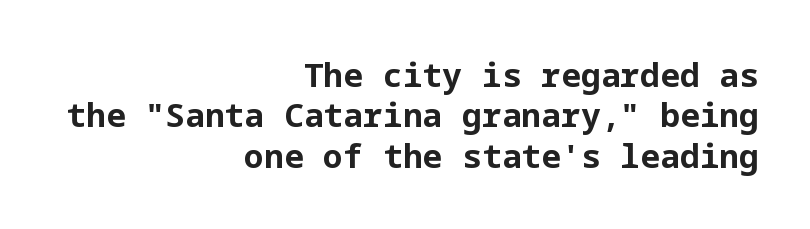
Stroke thickness is high; the sample reads as a true bold. A sans-serif font was chosen for this passage. Is the block centered? No — it sits flush against the right margin. Type without underlining. Every character sits straight up, as roman type does. Nothing unusual about the tracking: characters are spaced as the font intends.
